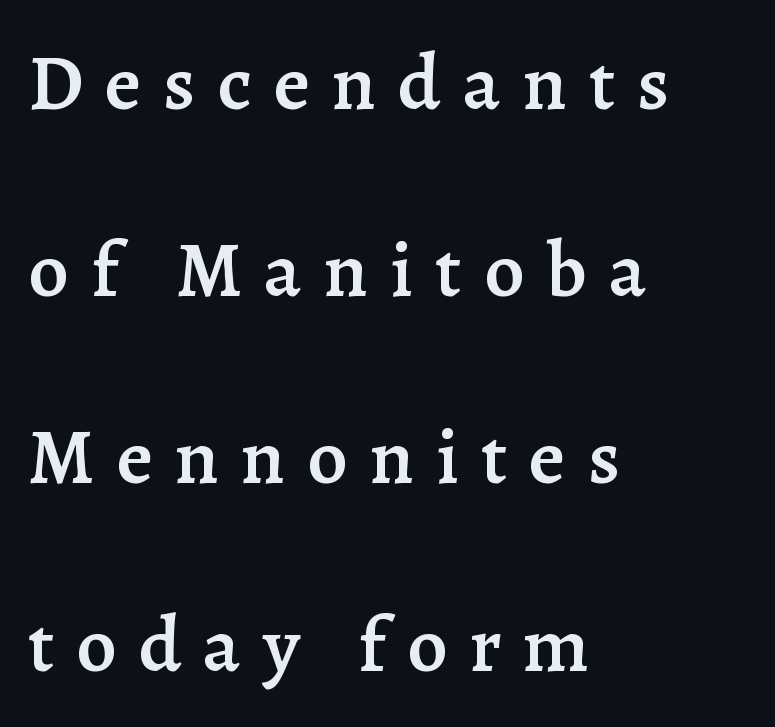
The image shows 79 px semibold serif type, upright; set left-aligned, loose line spacing (2.37x), unusually wide letter spacing (+0.28 em), not underlined; low stroke contrast and a medium x-height.
